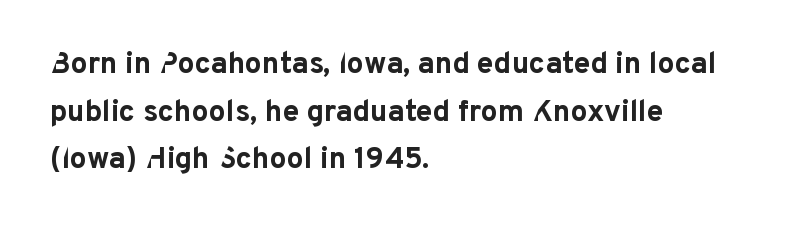
Just letters on the line, the space beneath them empty. The lettering holds an erect, upright posture throughout. This is heavy type, rendered in bold. Casual observation: everything's shoved over to the left. Letter spacing: default. The font family rendered here belongs to the sans-serif group.
